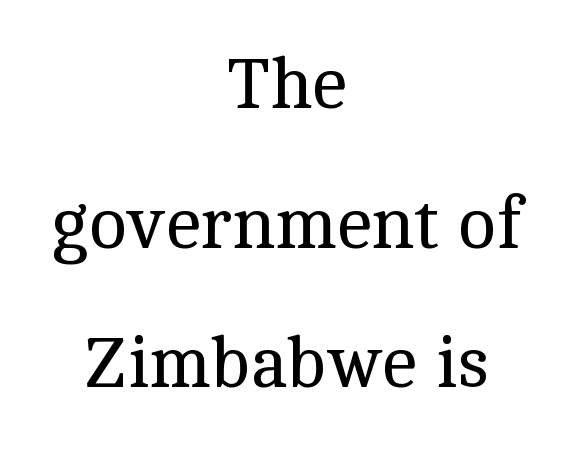
{"serif": "yes", "italic": "no", "bold": "no", "weight": "regular", "width": "normal", "x_height": "medium", "monospaced": "no", "underline": "no", "align": "center", "line_spacing": "loose", "line_spacing_ratio": 1.94, "letter_spacing": "normal", "letter_spacing_em": 0.0, "glyph_px": 72}
